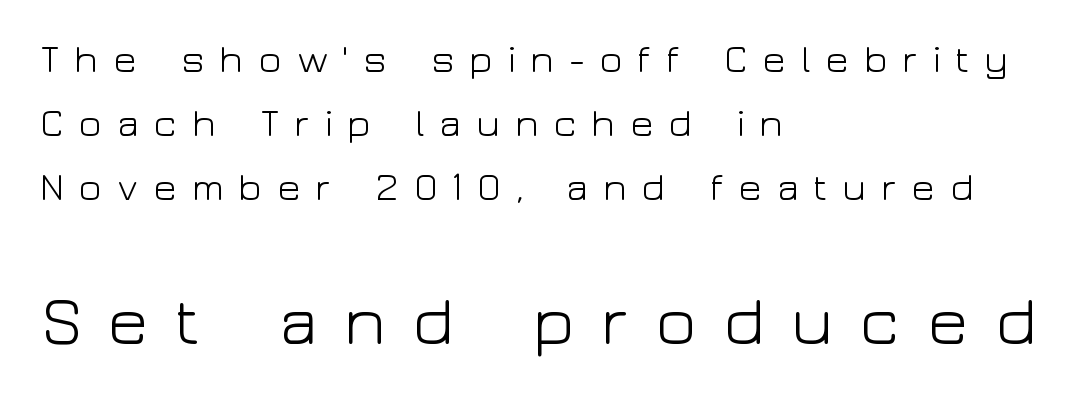
The image shows 69 px light, wide sans-serif type, upright; set left-aligned, normal line spacing (1.64x), unusually wide letter spacing (+0.36 em), not underlined; the second (bottom) block is 1.77x larger; low stroke contrast and a medium x-height.
